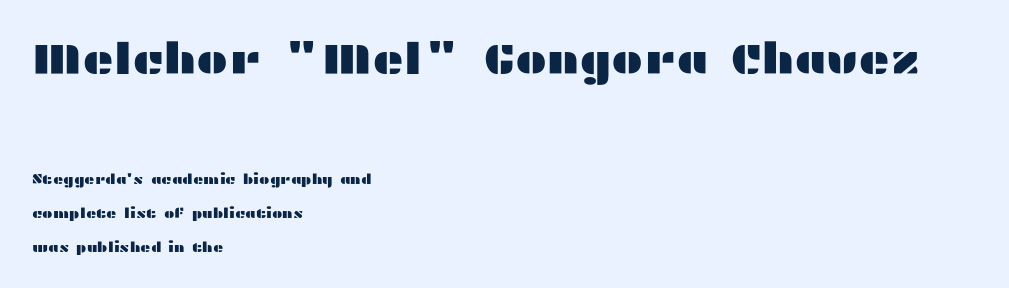
{"serif": "no", "italic": "no", "width": "wide", "stroke_contrast": "medium", "x_height": "medium", "monospaced": "no", "underline": "no", "align": "left", "line_spacing": "loose", "line_spacing_ratio": 2.41, "letter_spacing": "normal", "letter_spacing_em": 0.0, "larger_block": "first", "size_ratio": 3.07, "glyph_px": 43}
